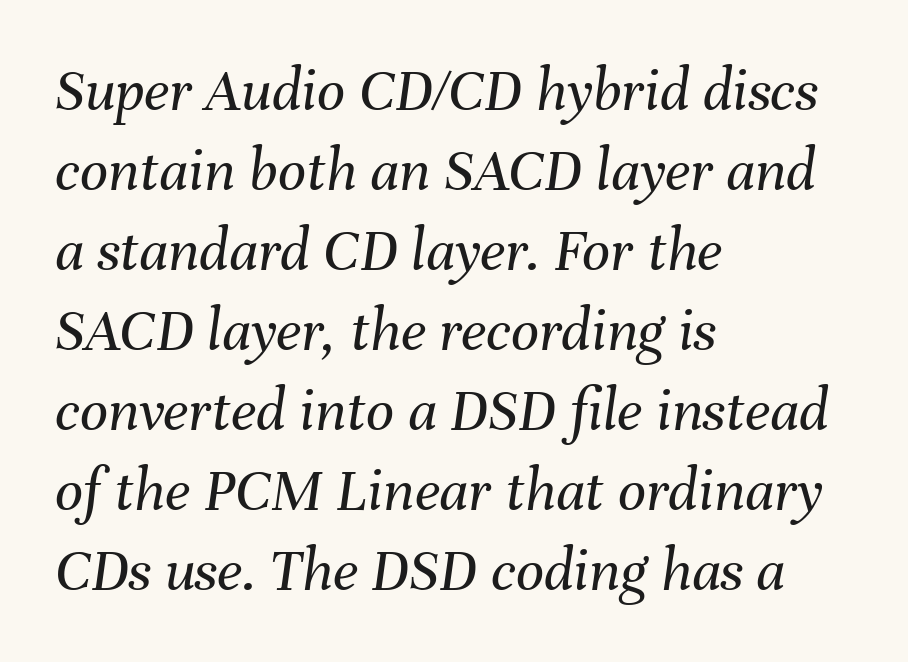
Students, note that the glyphs here touch the page at normal intervals. Typeset ragged right — the left edge is the straight one. A light-to-regular cut is what we see here. Clear beneath every line of the passage. Italic? Definitely — the glyphs are oblique. The passage shown is typed in a proportional face where columns would drift.
